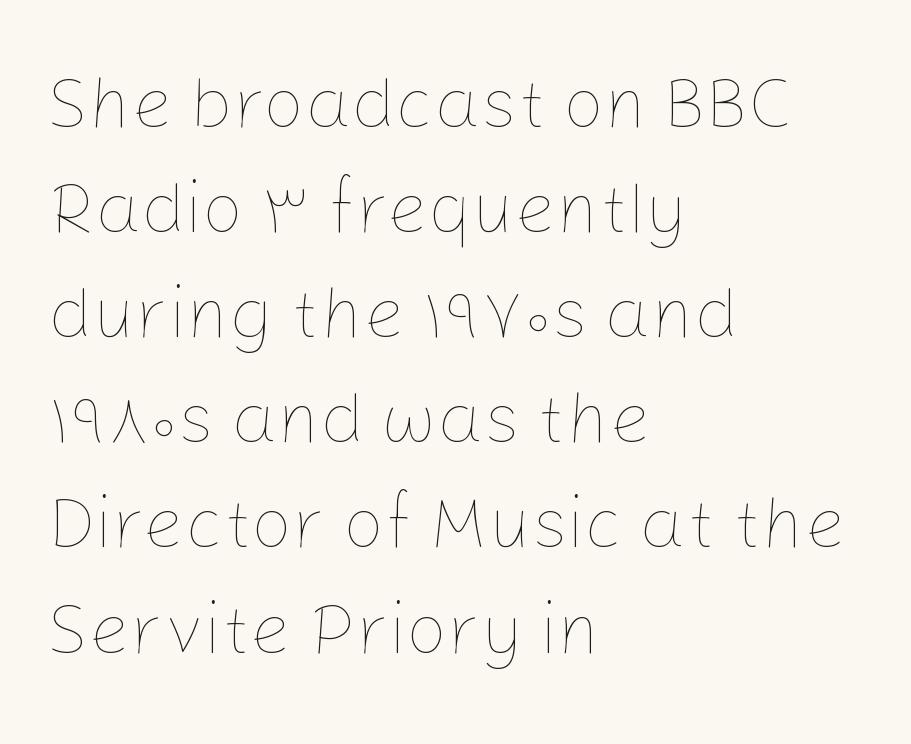
{"italic": "no", "bold": "no", "weight": "thin", "width": "normal", "stroke_contrast": "low", "x_height": "medium", "monospaced": "no", "underline": "no", "align": "left", "line_spacing": "normal", "line_spacing_ratio": 1.44, "letter_spacing": "normal", "letter_spacing_em": 0.0, "glyph_px": 73}
